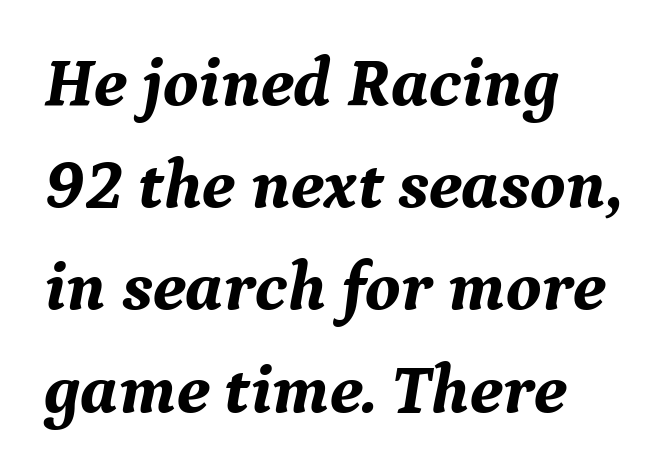
{"serif": "yes", "italic": "yes", "lean": "right", "slant_degrees": 9, "bold": "yes", "weight": "bold", "width": "normal", "stroke_contrast": "medium", "x_height": "medium", "monospaced": "no", "underline": "no", "align": "left", "line_spacing": "normal", "line_spacing_ratio": 1.46, "letter_spacing": "normal", "letter_spacing_em": 0.0, "glyph_px": 70}
